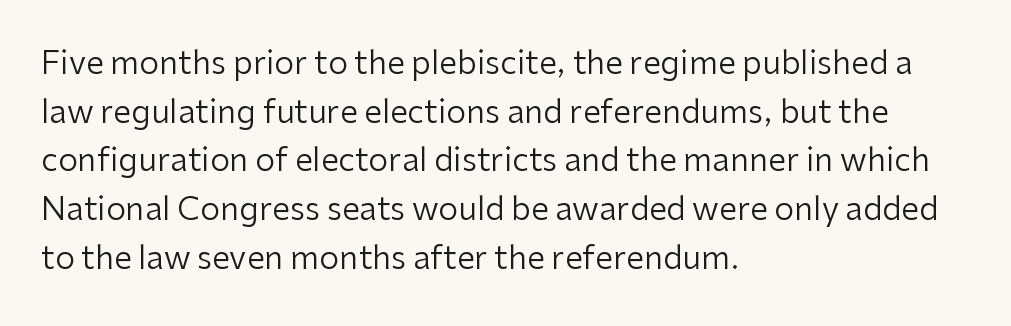
{"serif": "no", "italic": "no", "bold": "no", "weight": "regular", "width": "normal", "stroke_contrast": "low", "x_height": "medium", "monospaced": "no", "underline": "no", "align": "left", "line_spacing": "normal", "line_spacing_ratio": 1.52, "letter_spacing": "normal", "letter_spacing_em": 0.0, "glyph_px": 32}
